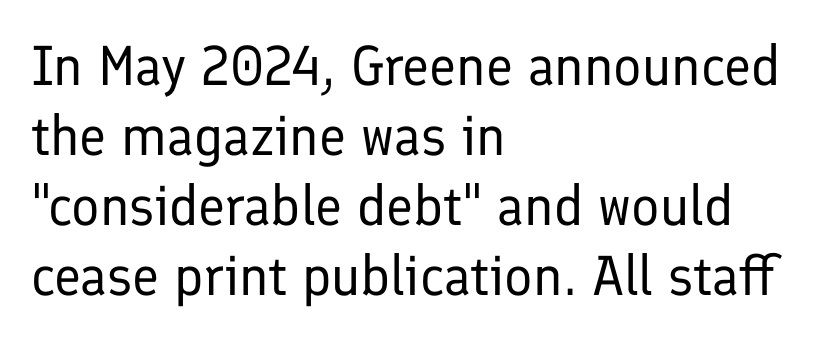
Q: Is the text bold? A: No.
Q: Is the text italic (slanted)? A: No, it is upright.
Q: Is the typeface a serif or a sans-serif typeface? A: Sans-serif.
Q: Is the text underlined? A: No.
Q: How is the paragraph aligned? A: Left-aligned.
Q: Is the spacing between letters normal or unusually wide? A: Normal.
Q: Is the spacing between lines tight, normal or loose? A: Normal.
Q: Width (condensed, normal, or wide)? A: Normal.
Q: Stroke contrast? A: Low.
Q: x-height? A: Medium.
Q: Monospaced? A: No.
